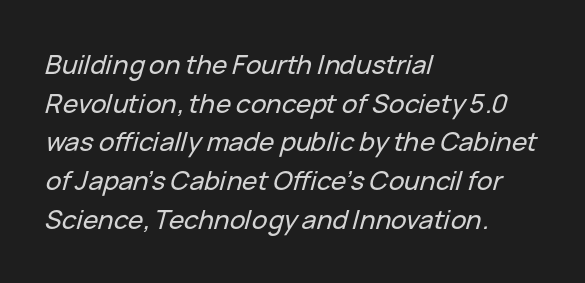
The image shows 26 px text type, italic (leaning right); set left-aligned, normal line spacing (1.49x), normal letter spacing, not underlined.
